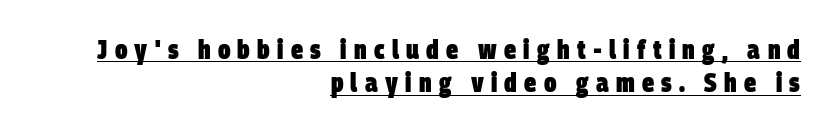
The image shows 27 px bold type; set right-aligned, line spacing 1.24x, unusually wide letter spacing (+0.27 em), underlined.
